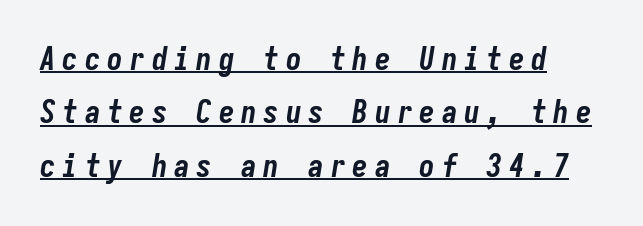
Q: Is the text bold? A: Yes.
Q: Is the text italic (slanted)? A: Yes, it leans right by about 9 degrees.
Q: Is the text underlined? A: Yes.
Q: How is the paragraph aligned? A: Left-aligned.
Q: Is the spacing between letters normal or unusually wide? A: Unusually wide.
Q: Width (condensed, normal, or wide)? A: Condensed.
Q: Stroke contrast? A: Low.
Q: x-height? A: Medium.
Q: Monospaced? A: Yes.
